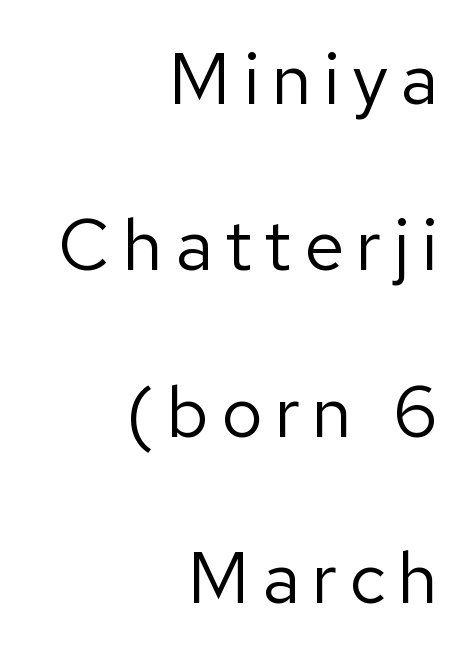
The image shows 72 px regular-weight sans-serif type, upright; set right-aligned, loose line spacing (2.31x), not underlined; low stroke contrast and a medium x-height.
